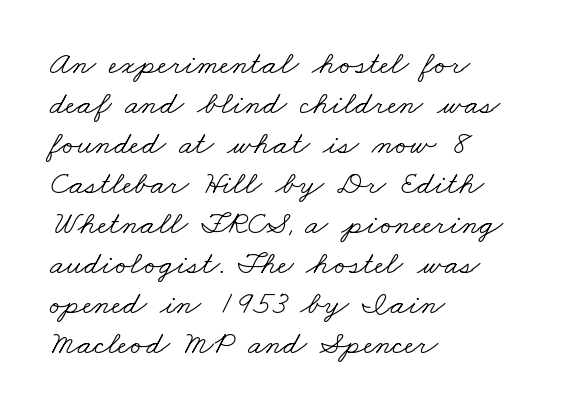
Are there feet on the stems? There are — it's a serif. The setting favours the left margin, as ordinary paragraphs usually do. The glyphs are unaccompanied by any horizontal stroke below them. In terms of letterspacing, this is plain default setting. Stroke thickness stays within the range of a standard reading face or lighter. Is this a fixed-width face? No — the glyphs have proportional, varying widths.
